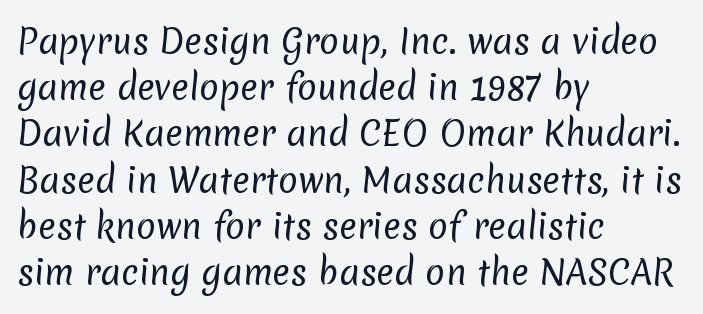
{"serif": "no", "bold": "no", "weight": "regular", "width": "normal", "stroke_contrast": "low", "x_height": "medium", "monospaced": "no", "underline": "no", "align": "left", "line_spacing": "normal", "line_spacing_ratio": 1.4, "letter_spacing": "normal", "letter_spacing_em": 0.0, "glyph_px": 33}
